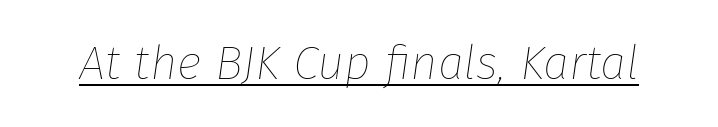
No extra ink here — the face is not bold. Each letter keeps its own natural width here, so spacing adapts to shape. Underlined type. Emphasis-style slanted type is in use.
